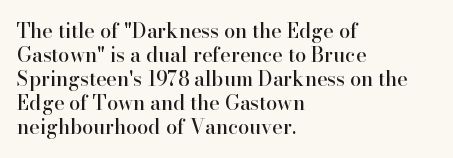
Q: Is the text italic (slanted)? A: No, it is upright.
Q: Is the text underlined? A: No.
Q: How is the paragraph aligned? A: Left-aligned.
Q: Is the spacing between letters normal or unusually wide? A: Normal.
